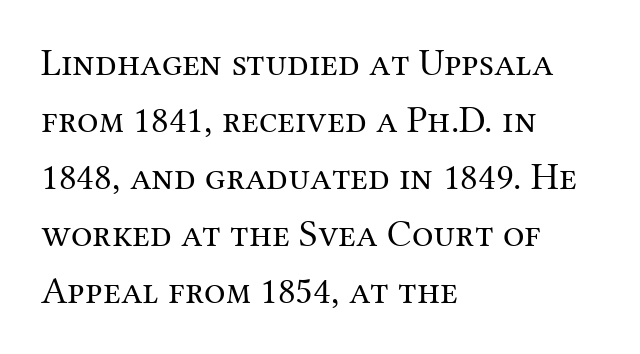
Q: Is the text bold? A: No.
Q: Is the text italic (slanted)? A: No, it is upright.
Q: Is the typeface a serif or a sans-serif typeface? A: Serif.
Q: Is the text underlined? A: No.
Q: How is the paragraph aligned? A: Left-aligned.
Q: Is the spacing between letters normal or unusually wide? A: Normal.
Q: Is the spacing between lines tight, normal or loose? A: Normal.
Q: Width (condensed, normal, or wide)? A: Normal.
Q: Stroke contrast? A: Medium.
Q: x-height? A: Medium.
Q: Monospaced? A: No.
